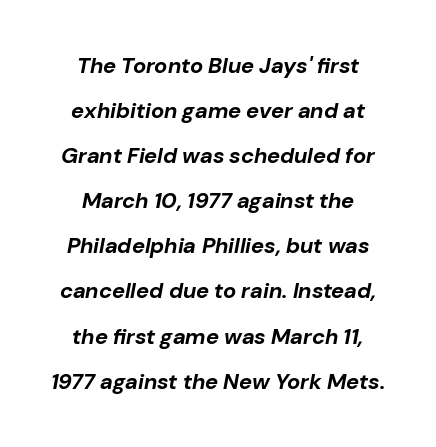
These words are printed bold, with thick strokes throughout. The gaps between neighbouring characters are ordinary and unremarkable. The specimen omits any rule beneath the text block's lines. Slant detected: the letters are inclined.
